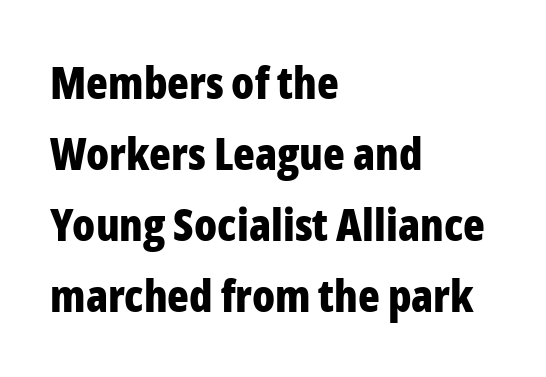
{"serif": "no", "italic": "no", "bold": "yes", "weight": "bold", "width": "condensed", "stroke_contrast": "low", "x_height": "medium", "monospaced": "no", "underline": "no", "align": "left", "line_spacing": "normal", "line_spacing_ratio": 1.58, "letter_spacing": "normal", "letter_spacing_em": 0.0, "glyph_px": 45}
